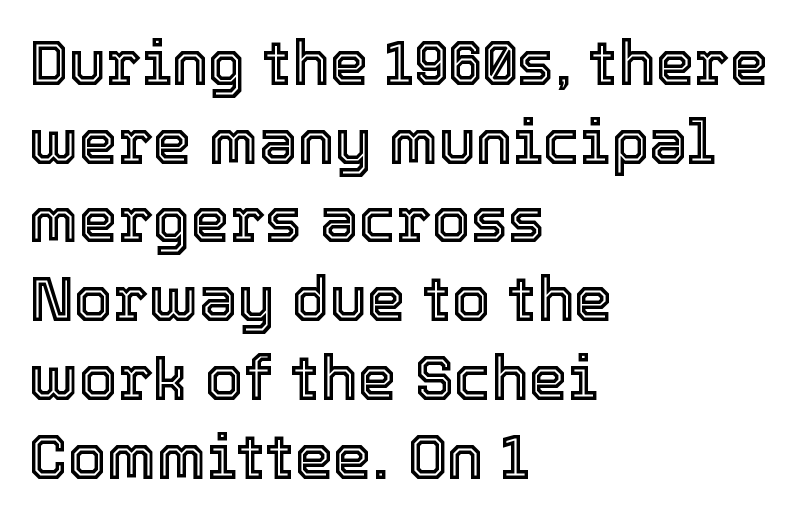
These lines are rendered in a variable-pitch font. Any mark beneath the type? The region is blank. This rendering leaves character spacing at its baseline value. Every character sits straight up, as roman type does. Leading: standard.
